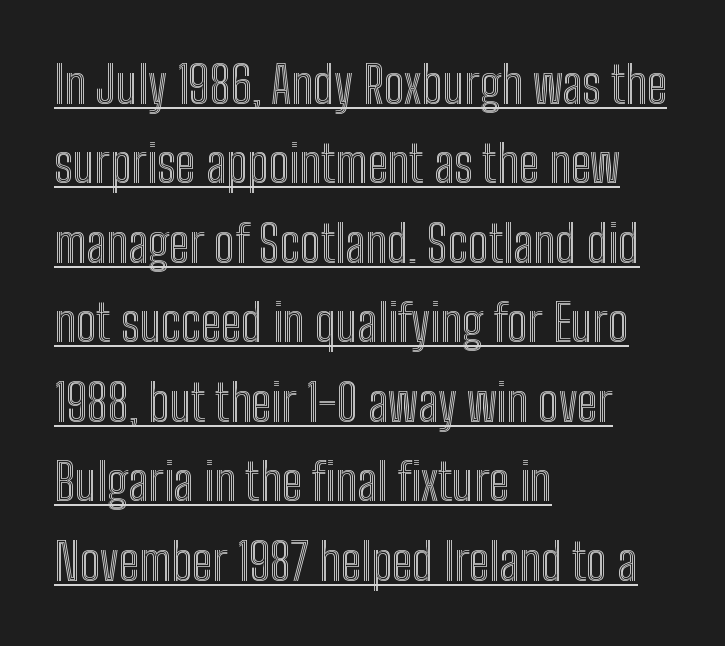
Designer's note — italics off, roman on. Somebody hit Ctrl+U on this one — the words are underlined. In CSS terms this would be text-align: left. Character widths vary here, with narrow letters taking less room than wide ones.
